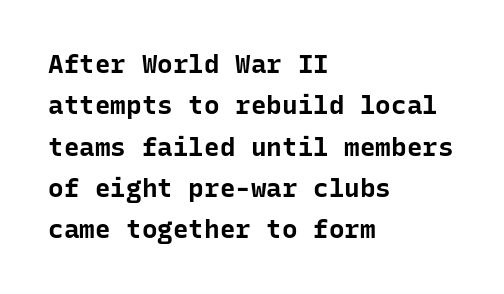
Descenders are the only things crossing below the line. Honestly, the row spacing looks completely unremarkable. The font is running at its bold setting. Inter-character spacing is left at the font's built-in metrics. Vertical strokes here are truly vertical.
